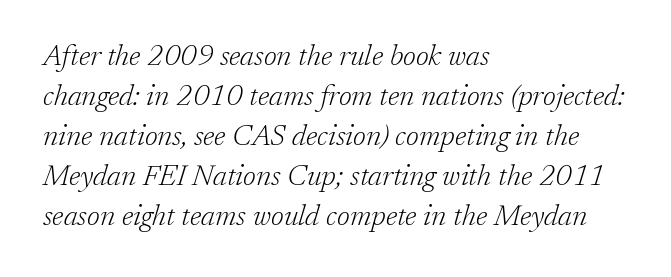
Q: Is the text bold? A: No.
Q: Is the text italic (slanted)? A: Yes, it leans right by about 17 degrees.
Q: Is the typeface a serif or a sans-serif typeface? A: Serif.
Q: Is the text underlined? A: No.
Q: How is the paragraph aligned? A: Left-aligned.
Q: Is the spacing between letters normal or unusually wide? A: Normal.
Q: Is the spacing between lines tight, normal or loose? A: Normal.
Q: Width (condensed, normal, or wide)? A: Normal.
Q: Stroke contrast? A: Low.
Q: x-height? A: Medium.
Q: Monospaced? A: No.
